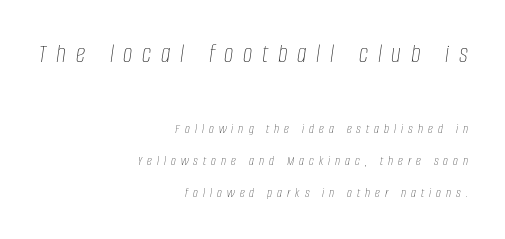
Q: Is the text bold? A: No.
Q: Is the text italic (slanted)? A: Yes, it leans right by about 8 degrees.
Q: Is the text underlined? A: No.
Q: How is the paragraph aligned? A: Right-aligned.
Q: Is the spacing between letters normal or unusually wide? A: Unusually wide.
Q: Is the spacing between lines tight, normal or loose? A: Loose.
Q: Which block of text is set in a larger size, the first (top) or the second (bottom)? A: The first (top) one.
